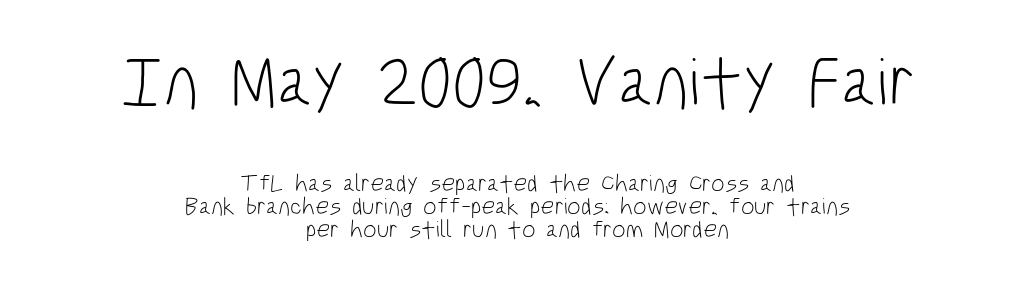
The image shows 71 px light, condensed sans-serif type, upright; set centered, tight line spacing (0.95x), normal letter spacing, not underlined; the first (top) block is 2.96x larger; low stroke contrast and a large x-height.
